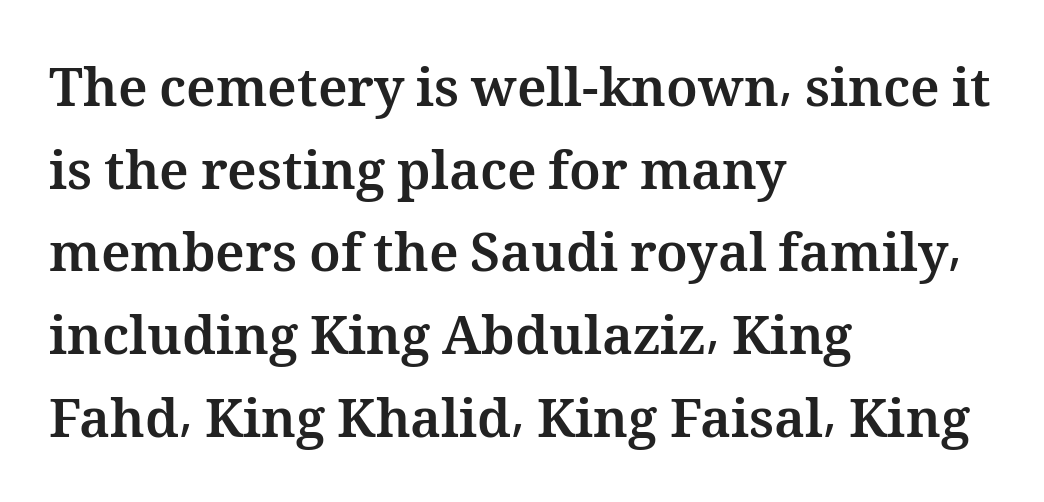
{"italic": "no", "bold": "yes", "weight": "bold", "width": "normal", "stroke_contrast": "medium", "x_height": "medium", "monospaced": "no", "underline": "no", "align": "left", "line_spacing": "normal", "line_spacing_ratio": 1.56, "letter_spacing": "normal", "letter_spacing_em": 0.0, "glyph_px": 53}
